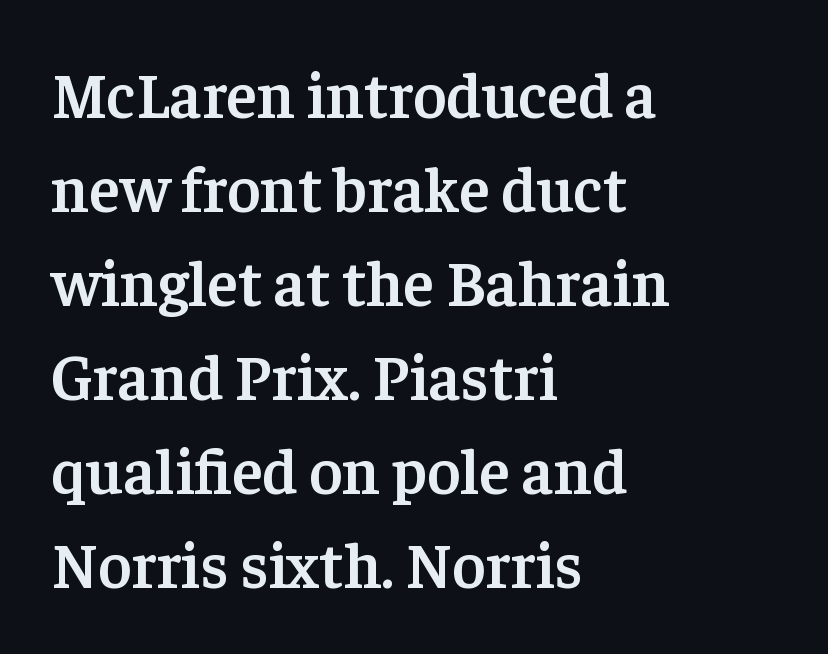
{"serif": "yes", "italic": "no", "bold": "semi", "weight": "semibold", "width": "normal", "stroke_contrast": "low", "x_height": "medium", "monospaced": "no", "underline": "no", "align": "left", "line_spacing": "normal", "line_spacing_ratio": 1.47, "letter_spacing": "normal", "letter_spacing_em": 0.0, "glyph_px": 64}
